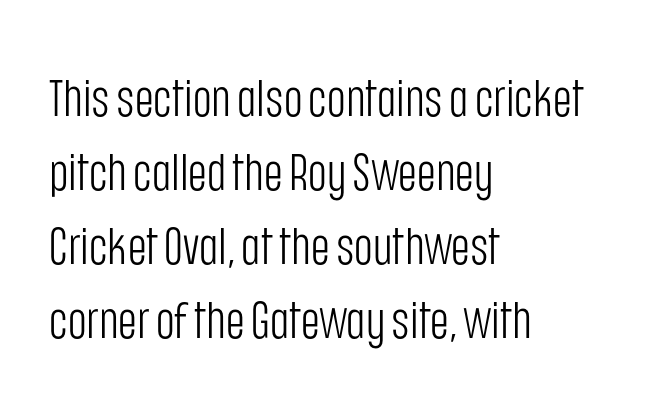
Q: Is the text bold? A: No.
Q: Is the text italic (slanted)? A: No, it is upright.
Q: Is the typeface a serif or a sans-serif typeface? A: Sans-serif.
Q: Is the text underlined? A: No.
Q: How is the paragraph aligned? A: Left-aligned.
Q: Is the spacing between letters normal or unusually wide? A: Normal.
Q: Is the spacing between lines tight, normal or loose? A: Normal.
Q: Width (condensed, normal, or wide)? A: Condensed.
Q: Stroke contrast? A: Low.
Q: x-height? A: Large.
Q: Monospaced? A: No.
